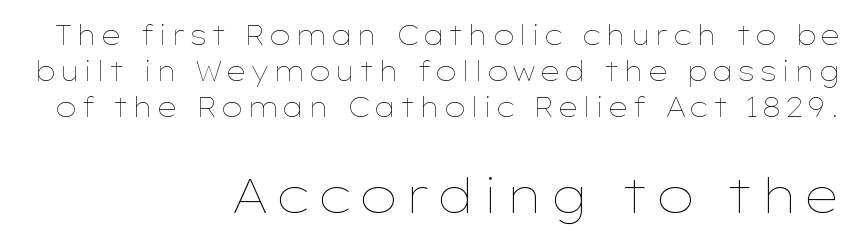
The image shows 48 px thin, wide type, upright; set right-aligned, normal line spacing (1.34x), not underlined; the second (bottom) block is 1.78x larger; low stroke contrast and a medium x-height.
